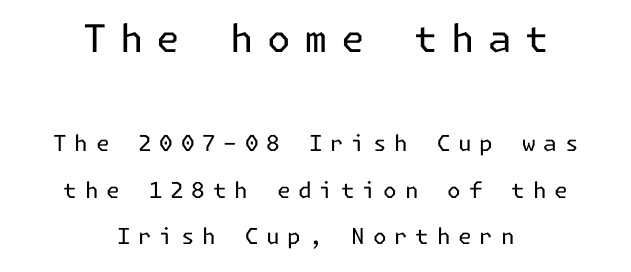
{"serif": "no", "italic": "no", "bold": "no", "weight": "regular", "width": "normal", "stroke_contrast": "low", "x_height": "medium", "underline": "no", "align": "center", "line_spacing": "loose", "line_spacing_ratio": 2.12, "letter_spacing": "wide", "letter_spacing_em": 0.35, "larger_block": "first", "size_ratio": 1.73, "glyph_px": 38}
